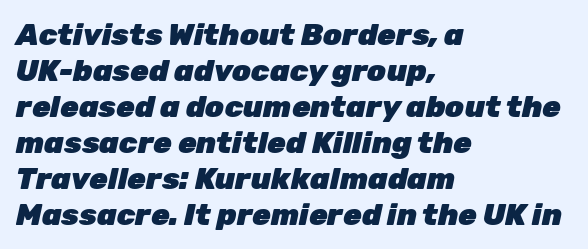
The image shows 30 px heavy type, italic (leaning right); set left-aligned, line spacing 1.2x, normal letter spacing, not underlined; low stroke contrast and a medium x-height.
